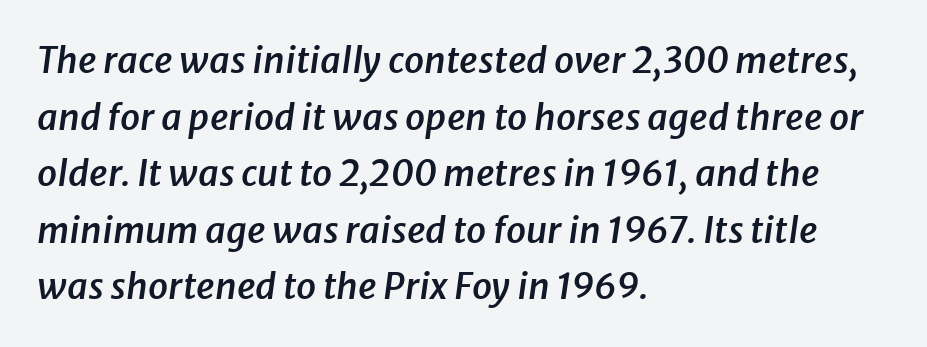
Q: Is the text bold? A: Semi-bold.
Q: Is the text italic (slanted)? A: Yes, it leans right by about 8 degrees.
Q: Is the text underlined? A: No.
Q: How is the paragraph aligned? A: Left-aligned.
Q: Is the spacing between letters normal or unusually wide? A: Normal.
Q: Is the spacing between lines tight, normal or loose? A: Normal.
Q: Width (condensed, normal, or wide)? A: Normal.
Q: Stroke contrast? A: Low.
Q: x-height? A: Medium.
Q: Monospaced? A: No.
